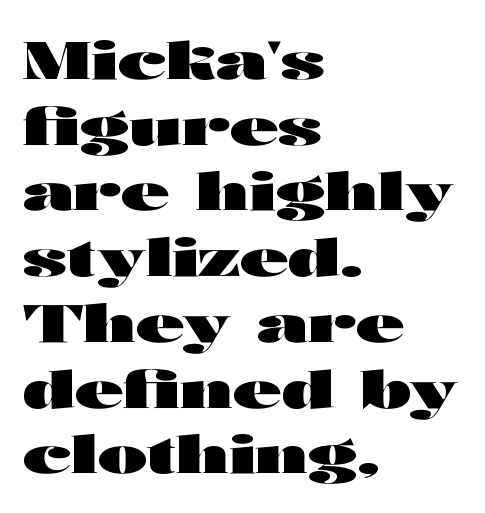
The image shows 53 px heavy, wide type, upright; set left-aligned, line spacing 1.24x, normal letter spacing, not underlined; high stroke contrast and a medium x-height.
